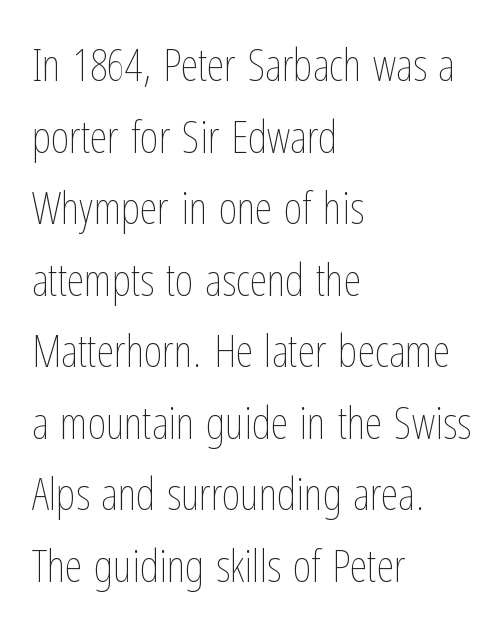
If you drew a ruler down the left edge, every line would touch it. Glyph-to-glyph distance matches everyday printed text. Do the characters align in a grid? No, the font is proportional. The typography opts for an upright posture over an oblique one. A bare baseline throughout the passage.
